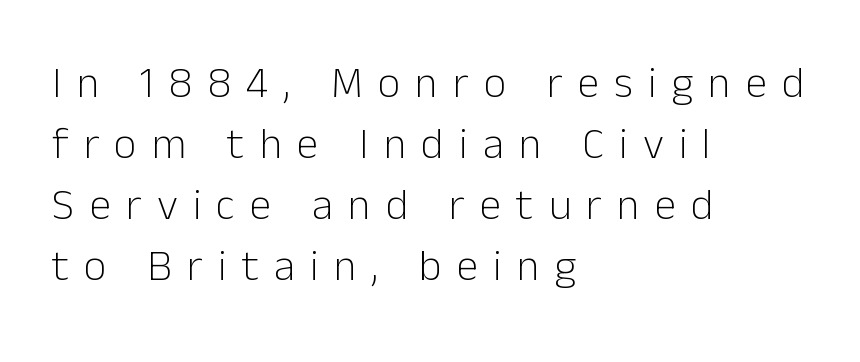
Underline: absent. This sample has the flowing, uneven cadence of proportional lettering. This sample keeps an unexceptional amount of space between lines. Caption: multi-line text, flush left, ragged right.
